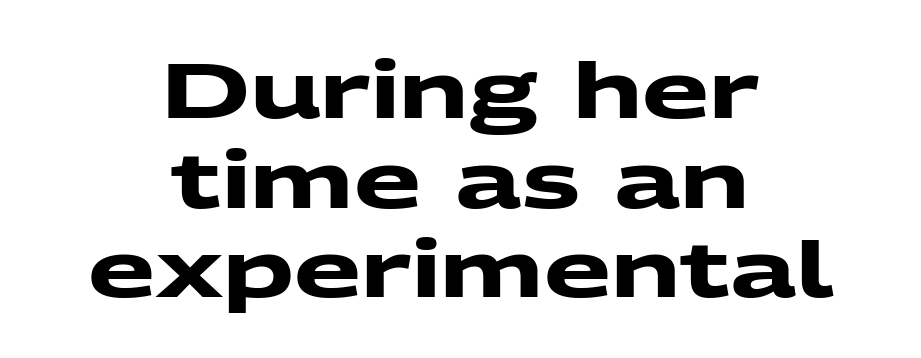
{"serif": "no", "bold": "yes", "weight": "heavy", "width": "wide", "stroke_contrast": "medium", "x_height": "medium", "monospaced": "no", "underline": "no", "align": "center", "line_spacing": "tight", "line_spacing_ratio": 1.15, "letter_spacing": "normal", "letter_spacing_em": 0.0, "glyph_px": 78}
